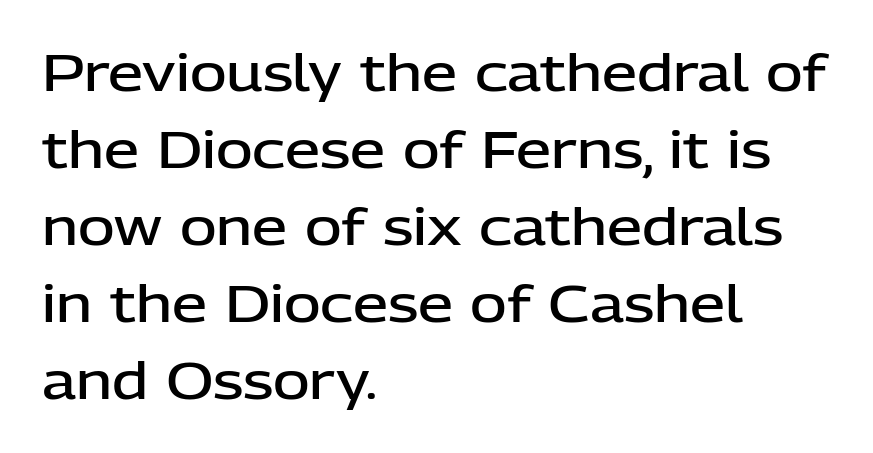
{"serif": "no", "italic": "no", "bold": "semi", "weight": "semibold", "width": "normal", "stroke_contrast": "low", "x_height": "medium", "monospaced": "no", "underline": "no", "align": "left", "line_spacing": "normal", "line_spacing_ratio": 1.54, "letter_spacing": "normal", "letter_spacing_em": 0.0, "glyph_px": 50}
